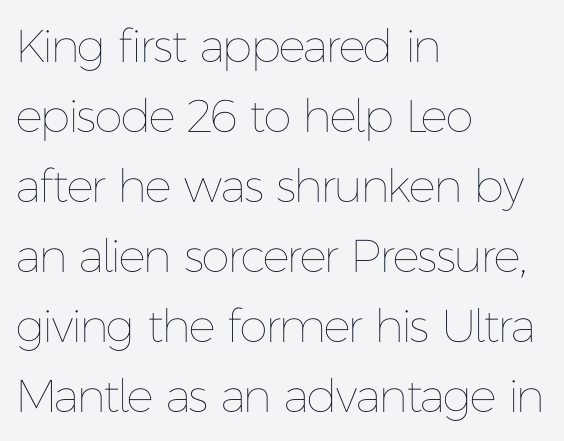
{"italic": "no", "bold": "no", "weight": "thin", "width": "normal", "stroke_contrast": "low", "x_height": "medium", "monospaced": "no", "underline": "no", "align": "left", "line_spacing": "normal", "line_spacing_ratio": 1.52, "letter_spacing": "normal", "letter_spacing_em": 0.0, "glyph_px": 46}
